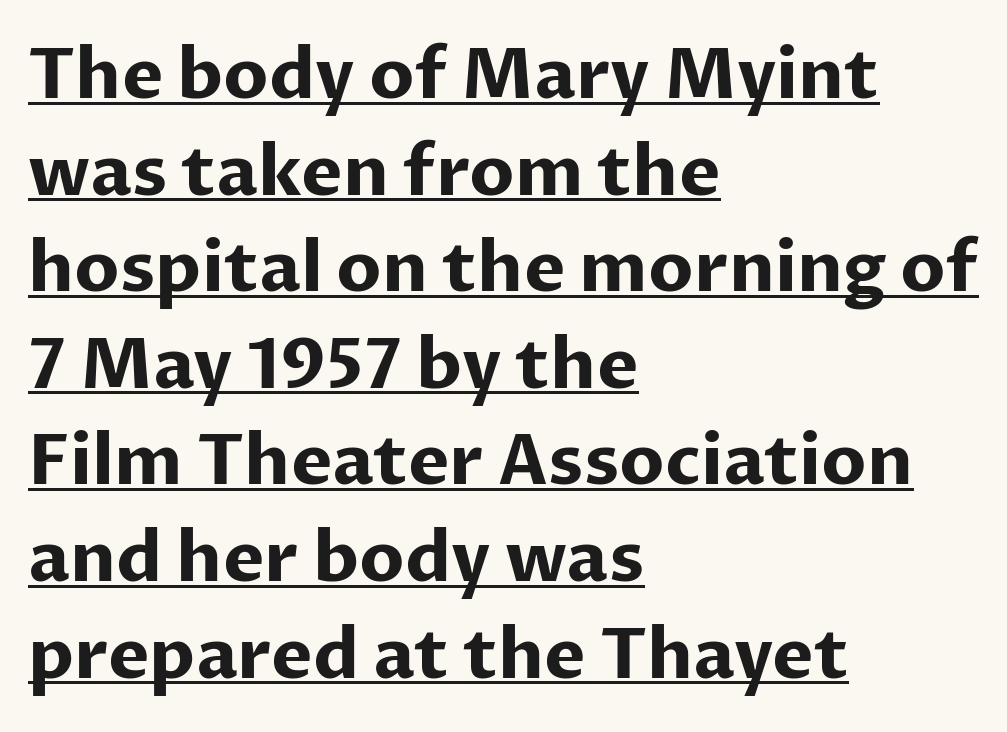
The image shows 70 px bold sans-serif type, upright; set left-aligned, normal line spacing (1.38x), normal letter spacing, underlined; low stroke contrast and a medium x-height.
